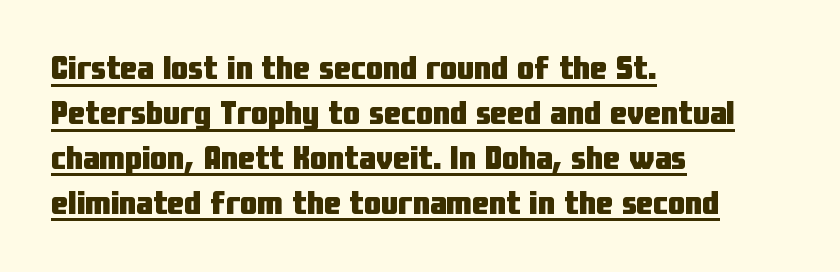
Q: Is the text bold? A: Yes.
Q: Is the text italic (slanted)? A: No, it is upright.
Q: Is the typeface a serif or a sans-serif typeface? A: Sans-serif.
Q: Is the text underlined? A: Yes.
Q: How is the paragraph aligned? A: Left-aligned.
Q: Is the spacing between letters normal or unusually wide? A: Normal.
Q: Is the spacing between lines tight, normal or loose? A: Normal.
Q: Width (condensed, normal, or wide)? A: Condensed.
Q: Stroke contrast? A: Low.
Q: x-height? A: Medium.
Q: Monospaced? A: No.
